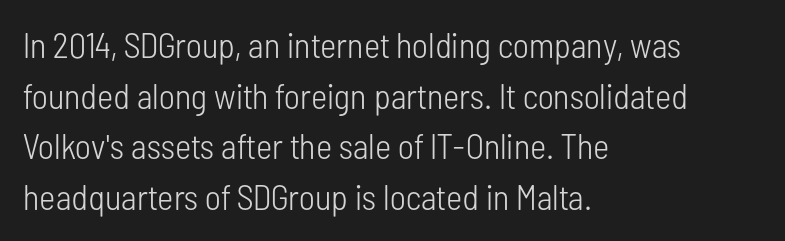
Q: Is the text bold? A: No.
Q: Is the text italic (slanted)? A: No, it is upright.
Q: Is the typeface a serif or a sans-serif typeface? A: Sans-serif.
Q: Is the text underlined? A: No.
Q: How is the paragraph aligned? A: Left-aligned.
Q: Is the spacing between letters normal or unusually wide? A: Normal.
Q: Is the spacing between lines tight, normal or loose? A: Normal.
Q: Width (condensed, normal, or wide)? A: Condensed.
Q: Stroke contrast? A: Low.
Q: x-height? A: Medium.
Q: Monospaced? A: No.
